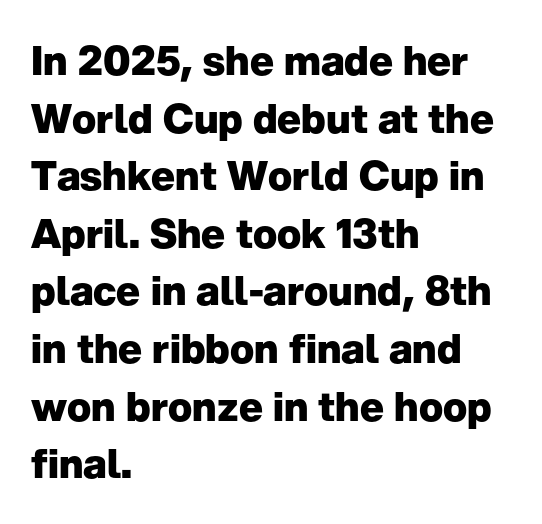
{"serif": "no", "italic": "no", "bold": "yes", "weight": "heavy", "width": "normal", "stroke_contrast": "low", "x_height": "medium", "monospaced": "no", "underline": "no", "align": "left", "line_spacing": "normal", "line_spacing_ratio": 1.44, "letter_spacing": "normal", "letter_spacing_em": 0.0, "glyph_px": 40}
